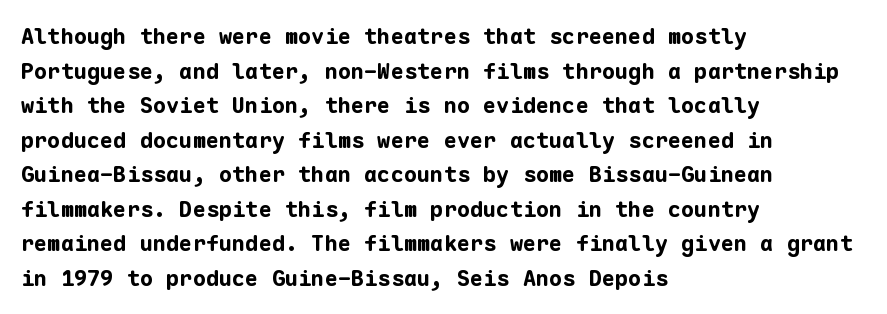
{"italic": "no", "bold": "yes", "underline": "no", "align": "left", "line_spacing": "normal", "line_spacing_ratio": 1.57, "letter_spacing": "normal", "letter_spacing_em": 0.0, "glyph_px": 22}
